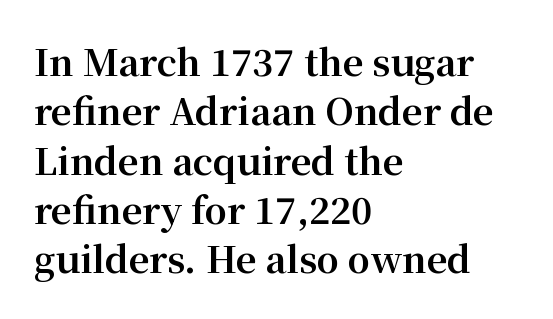
{"serif": "yes", "italic": "no", "bold": "yes", "weight": "bold", "width": "normal", "stroke_contrast": "medium", "x_height": "medium", "monospaced": "no", "underline": "no", "align": "left", "line_spacing": "normal", "line_spacing_ratio": 1.37, "letter_spacing": "normal", "letter_spacing_em": 0.0, "glyph_px": 36}
